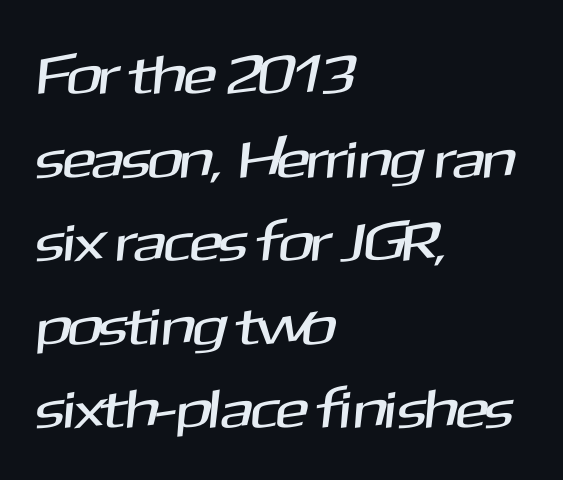
Q: Is the typeface a serif or a sans-serif typeface? A: Sans-serif.
Q: Is the text underlined? A: No.
Q: How is the paragraph aligned? A: Left-aligned.
Q: Is the spacing between letters normal or unusually wide? A: Normal.
Q: Is the spacing between lines tight, normal or loose? A: Normal.
Q: Width (condensed, normal, or wide)? A: Normal.
Q: Stroke contrast? A: Medium.
Q: x-height? A: Medium.
Q: Monospaced? A: No.
